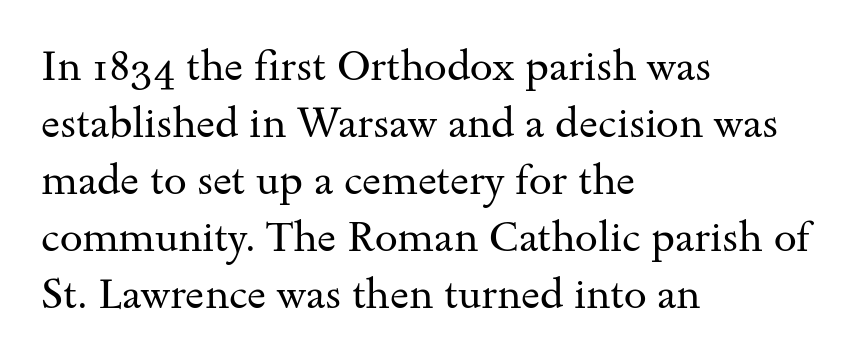
The image shows 41 px regular-weight, wide serif type, upright; set left-aligned, normal line spacing (1.39x), normal letter spacing, not underlined; medium stroke contrast and a small x-height.
